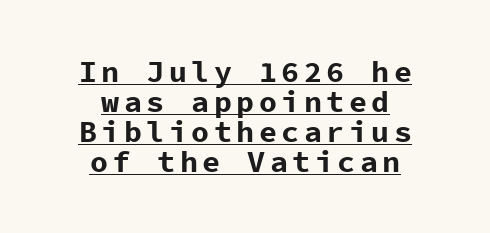
{"serif": "no", "italic": "no", "bold": "yes", "weight": "bold", "width": "normal", "stroke_contrast": "low", "x_height": "medium", "monospaced": "yes", "underline": "yes", "align": "center", "line_spacing": "tight", "line_spacing_ratio": 1.0, "glyph_px": 30}
